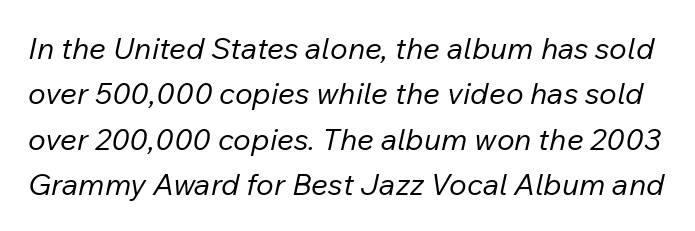
{"italic": "yes", "lean": "right", "slant_degrees": 12, "bold": "no", "weight": "regular", "width": "normal", "stroke_contrast": "low", "x_height": "medium", "monospaced": "no", "underline": "no", "line_spacing": "normal", "line_spacing_ratio": 1.51, "letter_spacing": "normal", "letter_spacing_em": 0.0, "glyph_px": 30}
